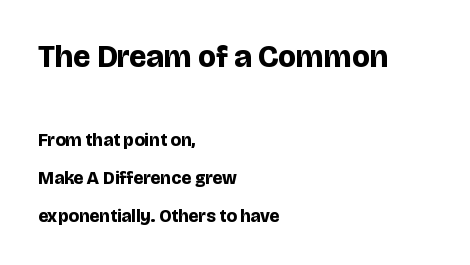
The baseline area is clear. Nothing sits at the stroke ends, so this counts as sans-serif. This sample has the flowing, uneven cadence of proportional lettering. The rag falls on the right side of this text block.
